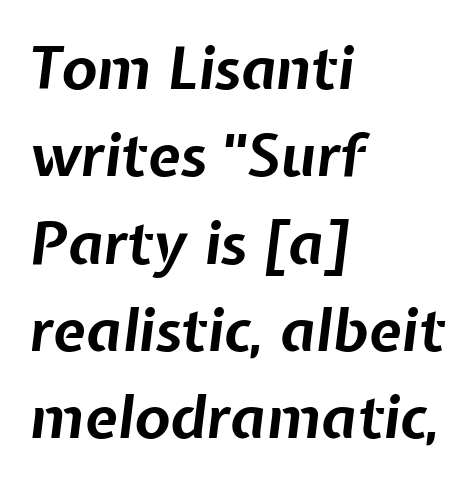
Q: Is the text bold? A: Yes.
Q: Is the text italic (slanted)? A: Yes, it leans right by about 7 degrees.
Q: Is the text underlined? A: No.
Q: How is the paragraph aligned? A: Left-aligned.
Q: Is the spacing between letters normal or unusually wide? A: Normal.
Q: Is the spacing between lines tight, normal or loose? A: Normal.
Q: Width (condensed, normal, or wide)? A: Normal.
Q: Stroke contrast? A: Low.
Q: x-height? A: Medium.
Q: Monospaced? A: No.
